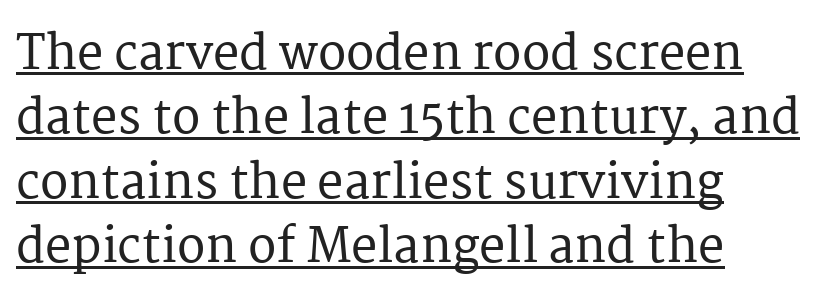
Q: Is the text italic (slanted)? A: No, it is upright.
Q: Is the typeface a serif or a sans-serif typeface? A: Serif.
Q: Is the text underlined? A: Yes.
Q: How is the paragraph aligned? A: Left-aligned.
Q: Is the spacing between letters normal or unusually wide? A: Normal.
Q: Is the spacing between lines tight, normal or loose? A: Normal.
Q: Width (condensed, normal, or wide)? A: Normal.
Q: Stroke contrast? A: Medium.
Q: x-height? A: Medium.
Q: Monospaced? A: No.
